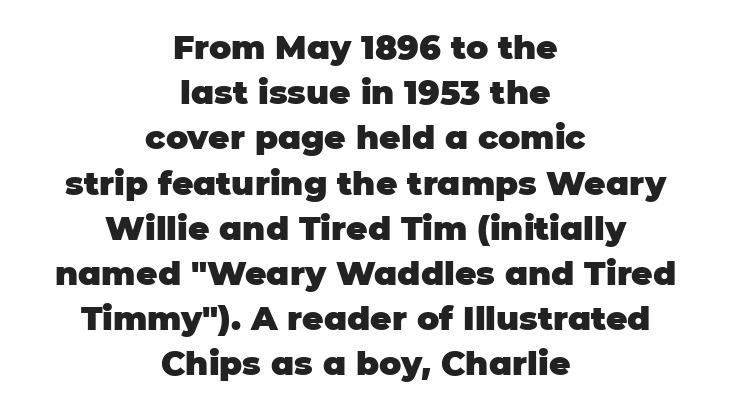
Q: Is the text bold? A: Yes.
Q: Is the text italic (slanted)? A: No, it is upright.
Q: Is the typeface a serif or a sans-serif typeface? A: Sans-serif.
Q: Is the text underlined? A: No.
Q: How is the paragraph aligned? A: Centered.
Q: Is the spacing between letters normal or unusually wide? A: Normal.
Q: Is the spacing between lines tight, normal or loose? A: Normal.
Q: Width (condensed, normal, or wide)? A: Normal.
Q: Stroke contrast? A: Low.
Q: x-height? A: Large.
Q: Monospaced? A: No.
